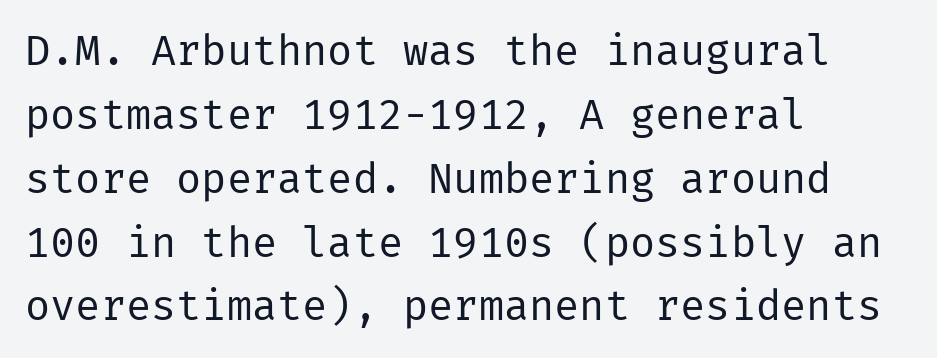
The image shows 42 px regular-weight sans-serif type, upright; set left-aligned, normal line spacing (1.52x), normal letter spacing, not underlined; low stroke contrast and a medium x-height.
